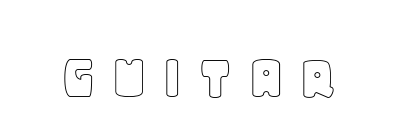
{"italic": "no", "width": "normal", "x_height": "large", "monospaced": "no", "underline": "no", "glyph_px": 67}
